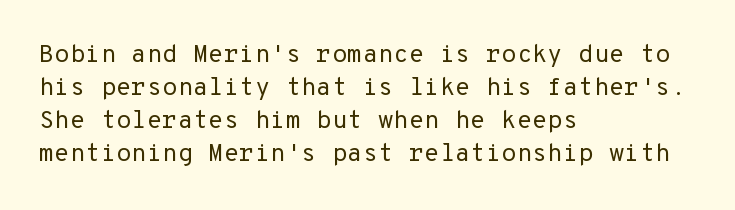
{"italic": "no", "bold": "no", "underline": "no", "align": "left", "line_spacing": "normal", "line_spacing_ratio": 1.32, "letter_spacing": "normal", "letter_spacing_em": 0.0, "glyph_px": 25}
